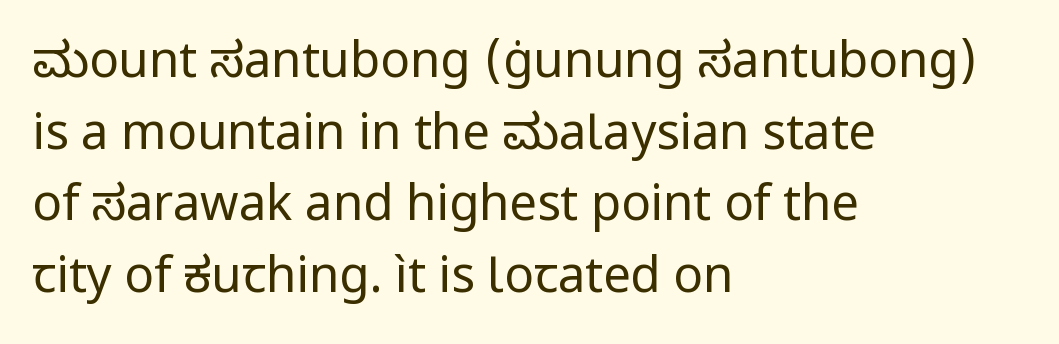
{"serif": "no", "italic": "no", "bold": "no", "weight": "regular", "width": "normal", "stroke_contrast": "low", "x_height": "medium", "monospaced": "no", "underline": "no", "align": "left", "line_spacing": "normal", "line_spacing_ratio": 1.46, "letter_spacing": "normal", "letter_spacing_em": 0.0, "glyph_px": 49}
